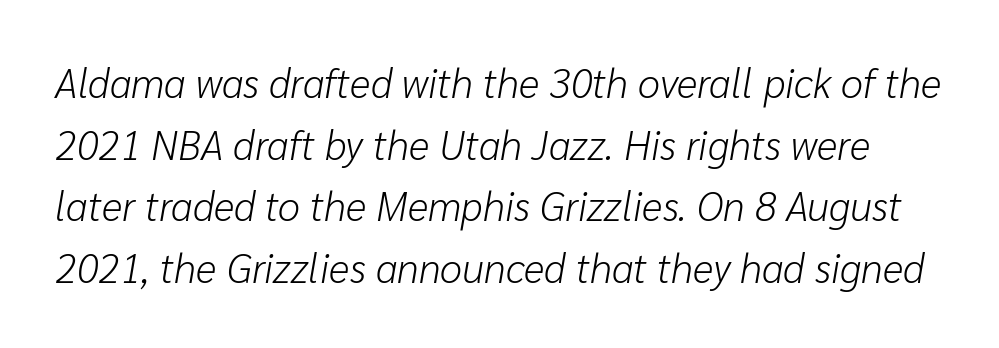
Q: Is the text bold? A: No.
Q: Is the text italic (slanted)? A: Yes, it leans right by about 10 degrees.
Q: Is the text underlined? A: No.
Q: Is the spacing between letters normal or unusually wide? A: Normal.
Q: Is the spacing between lines tight, normal or loose? A: Normal.
Q: Width (condensed, normal, or wide)? A: Normal.
Q: Stroke contrast? A: Low.
Q: x-height? A: Medium.
Q: Monospaced? A: No.
